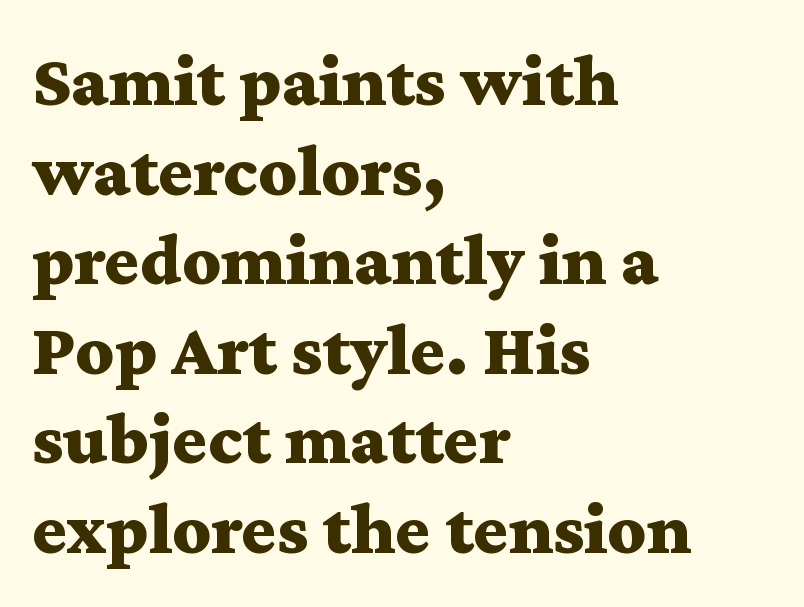
Just letters on the line, the space beneath them empty. The letters advance in unequal steps, a hallmark of proportional type. Compared with typical body copy, the letter spacing here is the same. The rag falls on the right side of this text block. Typographic density is high because the face is bold.
